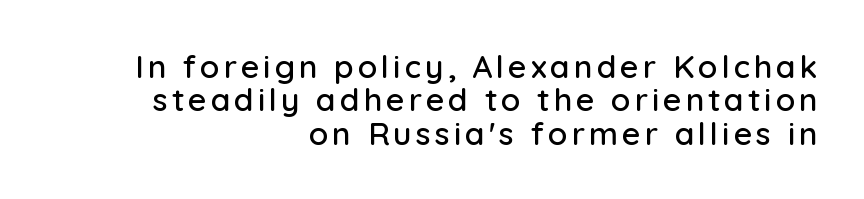
This is sans-serif lettering, the kind often seen on screens and signage. The letters stand upright; this is a roman face. Notice how the passage keeps a crisp vertical edge on the right only. The space beneath each line is pristine and unruled. Here the designer chose a conventional face with non-uniform glyph widths. Summary of vertical rhythm: compact, with narrow interline spacing.
